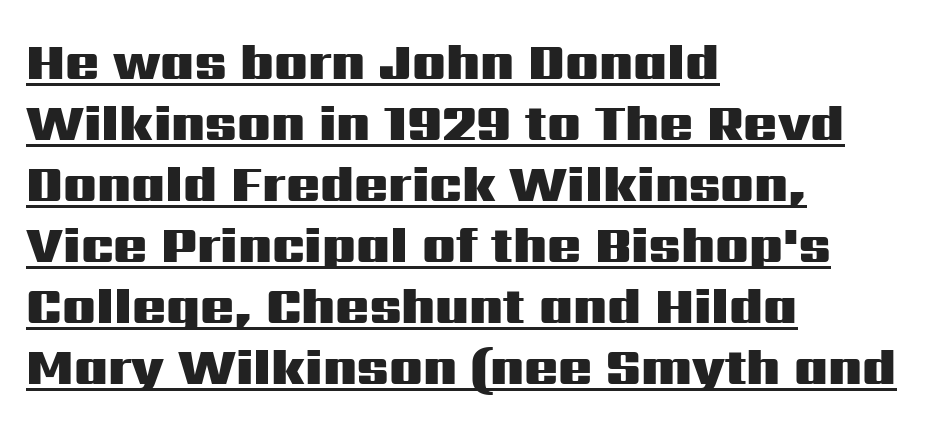
{"serif": "no", "italic": "no", "bold": "yes", "weight": "heavy", "width": "wide", "stroke_contrast": "medium", "x_height": "medium", "monospaced": "no", "underline": "yes", "align": "left", "line_spacing_ratio": 1.22, "letter_spacing": "normal", "letter_spacing_em": 0.0, "glyph_px": 50}
